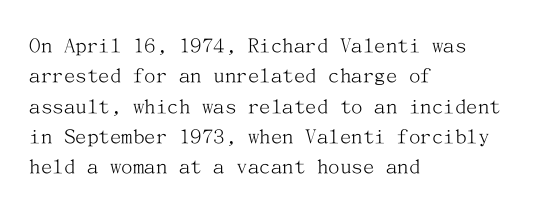
Q: Is the text bold? A: No.
Q: Is the text italic (slanted)? A: No, it is upright.
Q: Is the text underlined? A: No.
Q: How is the paragraph aligned? A: Left-aligned.
Q: Is the spacing between letters normal or unusually wide? A: Normal.
Q: Is the spacing between lines tight, normal or loose? A: Normal.
